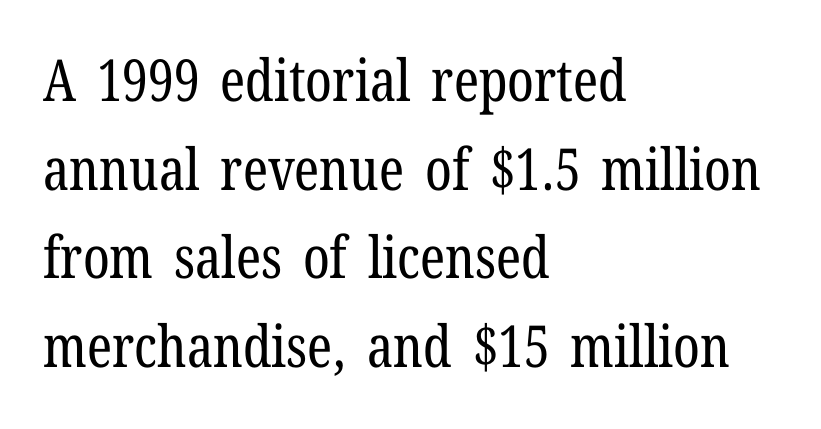
{"serif": "yes", "italic": "no", "bold": "no", "weight": "regular", "width": "condensed", "stroke_contrast": "low", "x_height": "medium", "monospaced": "no", "underline": "no", "align": "left", "line_spacing": "normal", "line_spacing_ratio": 1.53, "letter_spacing": "normal", "letter_spacing_em": 0.0, "glyph_px": 58}
